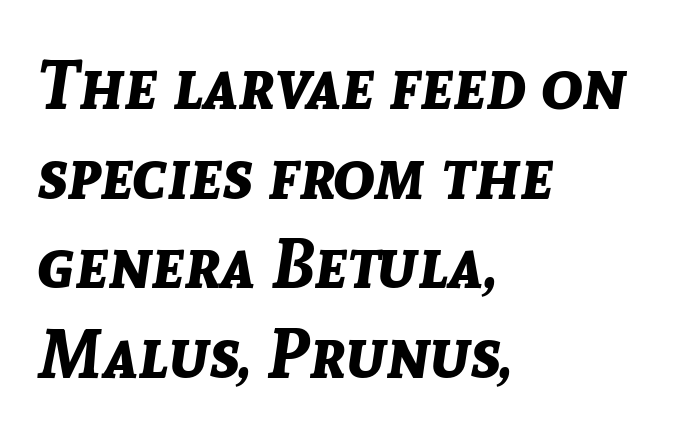
Q: Is the text bold? A: Yes.
Q: Is the text italic (slanted)? A: Yes, it leans right by about 8 degrees.
Q: Is the text underlined? A: No.
Q: How is the paragraph aligned? A: Left-aligned.
Q: Is the spacing between letters normal or unusually wide? A: Normal.
Q: Is the spacing between lines tight, normal or loose? A: Normal.
Q: Width (condensed, normal, or wide)? A: Normal.
Q: Stroke contrast? A: Low.
Q: x-height? A: Medium.
Q: Monospaced? A: No.
